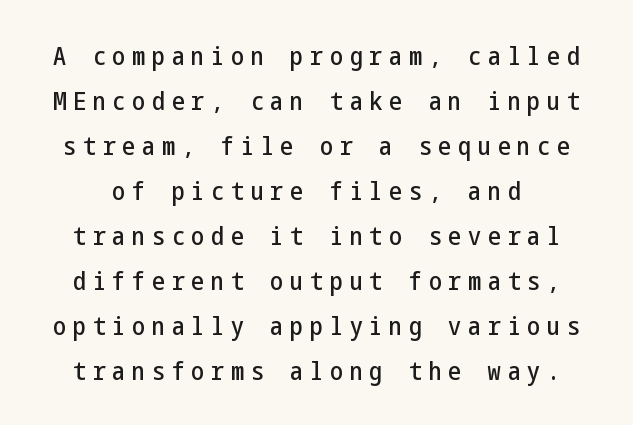
The image shows 26 px text type, upright; set line spacing 1.73x, unusually wide letter spacing (+0.26 em), not underlined.
